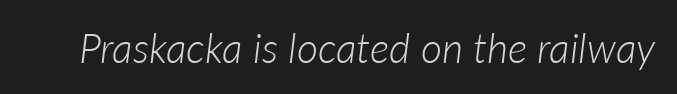
Compared with a typical body face, this is equally light or lighter still. Character widths vary here, with narrow letters taking less room than wide ones. You can tell it's italic because the verticals aren't actually vertical. This sample uses plain, unmodified letter spacing. Each row of text sits above clean, open space.
